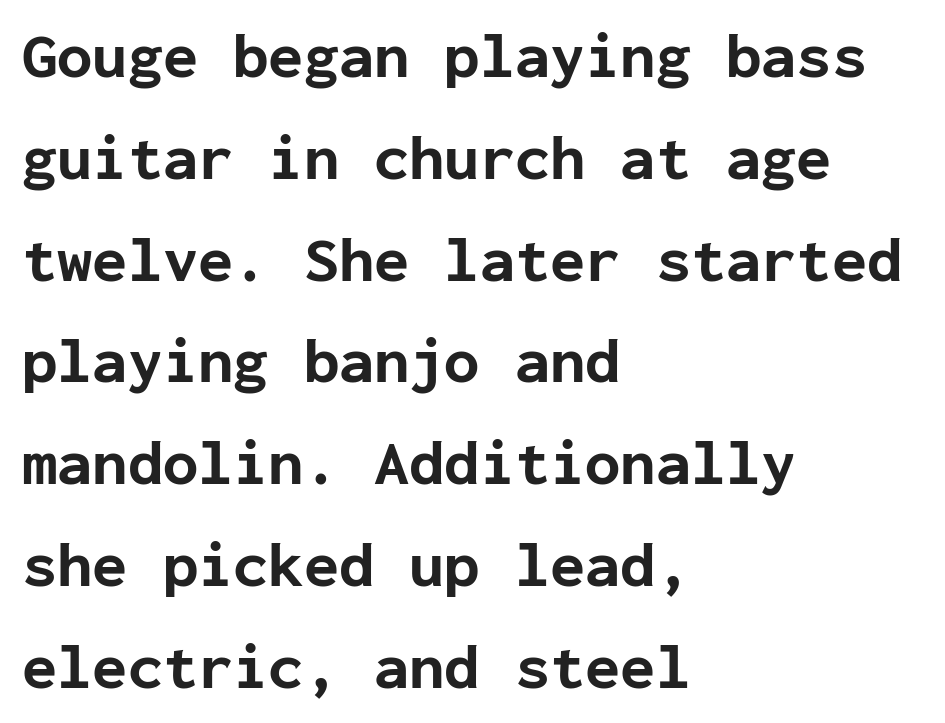
Q: Is the text bold? A: Yes.
Q: Is the text italic (slanted)? A: No, it is upright.
Q: Is the typeface a serif or a sans-serif typeface? A: Sans-serif.
Q: Is the text underlined? A: No.
Q: How is the paragraph aligned? A: Left-aligned.
Q: Is the spacing between letters normal or unusually wide? A: Normal.
Q: Is the spacing between lines tight, normal or loose? A: Normal.
Q: Width (condensed, normal, or wide)? A: Normal.
Q: Stroke contrast? A: Low.
Q: x-height? A: Medium.
Q: Monospaced? A: Yes.
